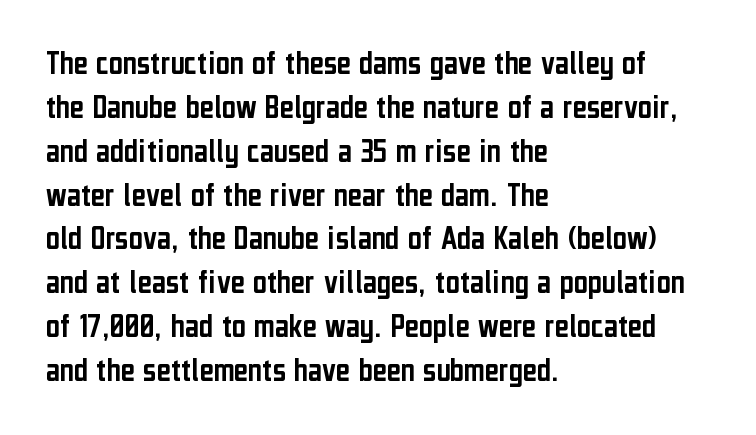
{"serif": "no", "italic": "no", "width": "condensed", "stroke_contrast": "low", "x_height": "medium", "monospaced": "no", "underline": "no", "align": "left", "line_spacing": "normal", "line_spacing_ratio": 1.29, "letter_spacing": "normal", "letter_spacing_em": 0.0, "glyph_px": 34}
